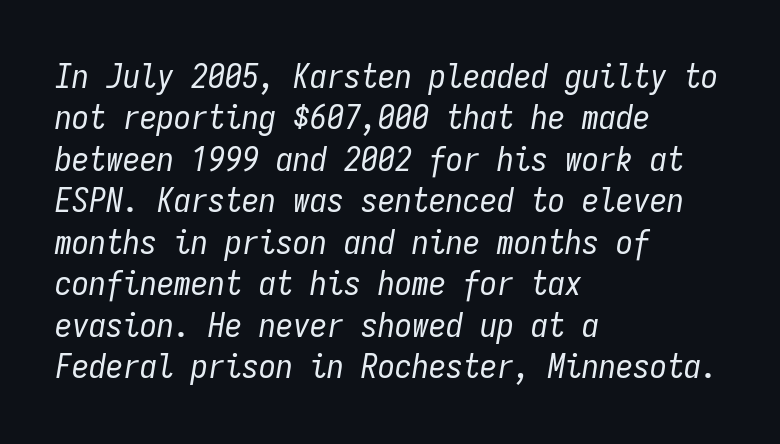
The image shows 34 px regular-weight, condensed type, italic (leaning right), monospaced; set left-aligned, line spacing 1.22x, normal letter spacing, not underlined; low stroke contrast and a medium x-height.
